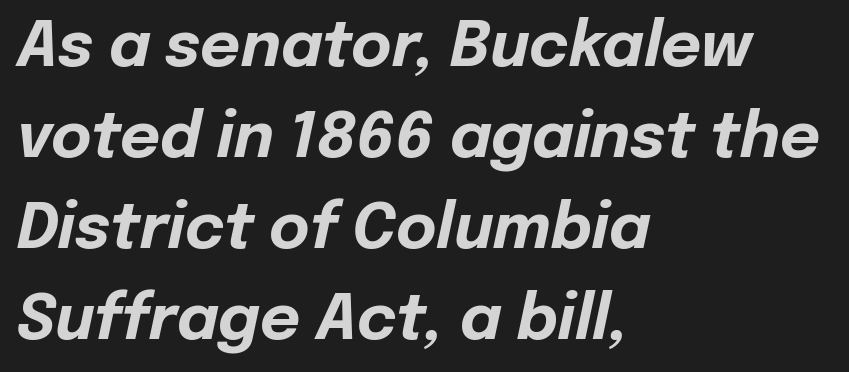
{"italic": "yes", "lean": "right", "slant_degrees": 12, "bold": "yes", "weight": "bold", "width": "normal", "stroke_contrast": "low", "x_height": "medium", "monospaced": "no", "underline": "no", "align": "left", "line_spacing": "normal", "line_spacing_ratio": 1.47, "letter_spacing": "normal", "letter_spacing_em": 0.0, "glyph_px": 62}
